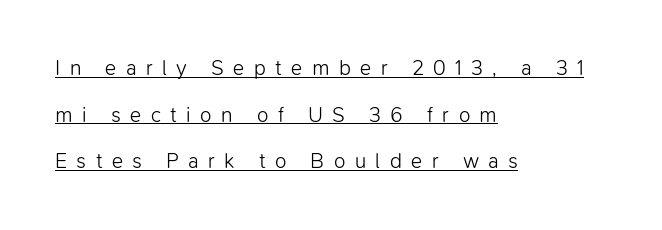
Q: Is the text bold? A: No.
Q: Is the text italic (slanted)? A: No, it is upright.
Q: Is the text underlined? A: Yes.
Q: How is the paragraph aligned? A: Left-aligned.
Q: Is the spacing between letters normal or unusually wide? A: Unusually wide.
Q: Is the spacing between lines tight, normal or loose? A: Loose.
